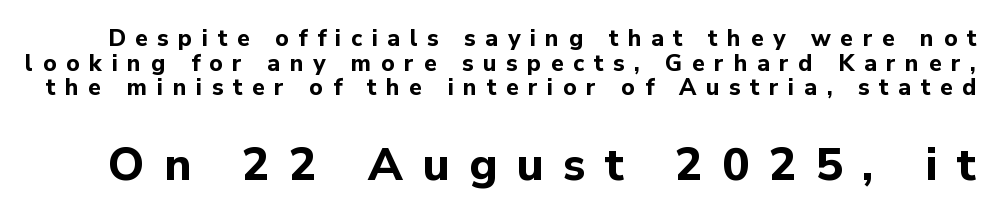
The rendering uses a bold face; every stroke is thick and dark. The zone under the glyphs is completely vacant. The type sits square on the baseline with zero lean. Do the characters align in a grid? No, the font is proportional.
